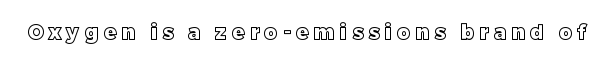
{"italic": "no", "underline": "no", "letter_spacing": "wide", "letter_spacing_em": 0.27, "glyph_px": 20}
